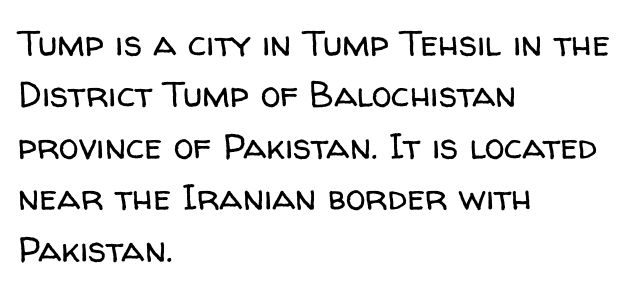
Q: Is the text bold? A: No.
Q: Is the text italic (slanted)? A: No, it is upright.
Q: Is the typeface a serif or a sans-serif typeface? A: Sans-serif.
Q: Is the text underlined? A: No.
Q: How is the paragraph aligned? A: Left-aligned.
Q: Is the spacing between letters normal or unusually wide? A: Normal.
Q: Is the spacing between lines tight, normal or loose? A: Normal.
Q: Width (condensed, normal, or wide)? A: Normal.
Q: Stroke contrast? A: Low.
Q: x-height? A: Medium.
Q: Monospaced? A: No.
